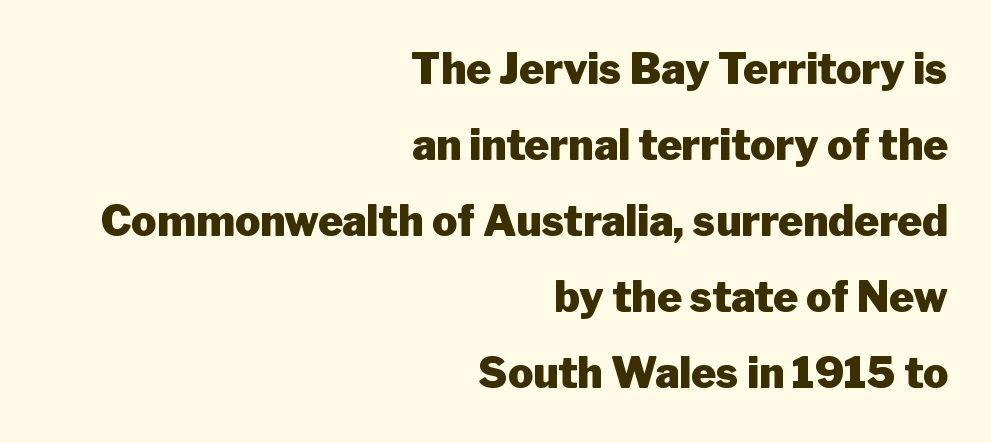
{"serif": "no", "italic": "no", "bold": "yes", "weight": "heavy", "width": "normal", "stroke_contrast": "low", "x_height": "medium", "monospaced": "no", "underline": "no", "align": "right", "line_spacing_ratio": 1.81, "letter_spacing": "normal", "letter_spacing_em": 0.0, "glyph_px": 42}
